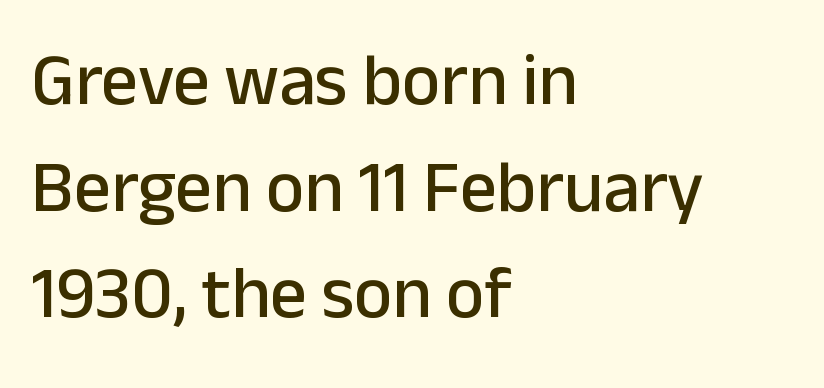
The image shows 73 px sans-serif type, upright; set left-aligned, normal line spacing (1.46x), normal letter spacing, not underlined; low stroke contrast and a medium x-height.
